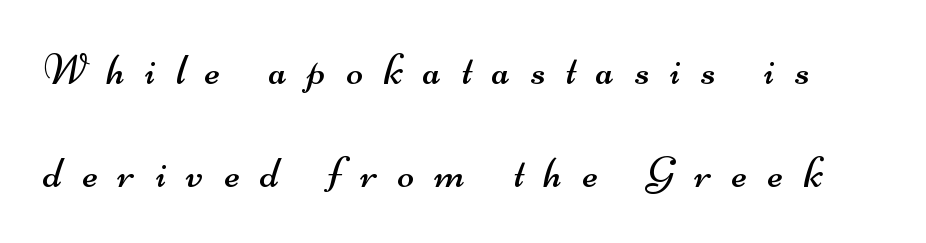
{"serif": "no", "bold": "no", "weight": "regular", "width": "wide", "stroke_contrast": "medium", "x_height": "small", "monospaced": "no", "underline": "no", "line_spacing": "loose", "line_spacing_ratio": 2.34, "letter_spacing": "wide", "letter_spacing_em": 0.47, "glyph_px": 44}
